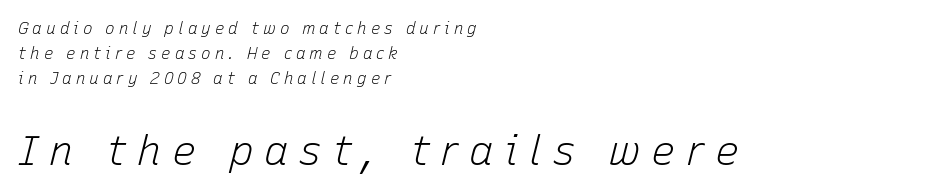
A typesetter would call this proportional, since set widths differ per character. Summary of vertical rhythm: regular, with standard interline spacing. The words here are not underlined. The weight would be labelled regular, book, light, or lighter still. How are the letters spaced? Widely, with obvious added tracking.
